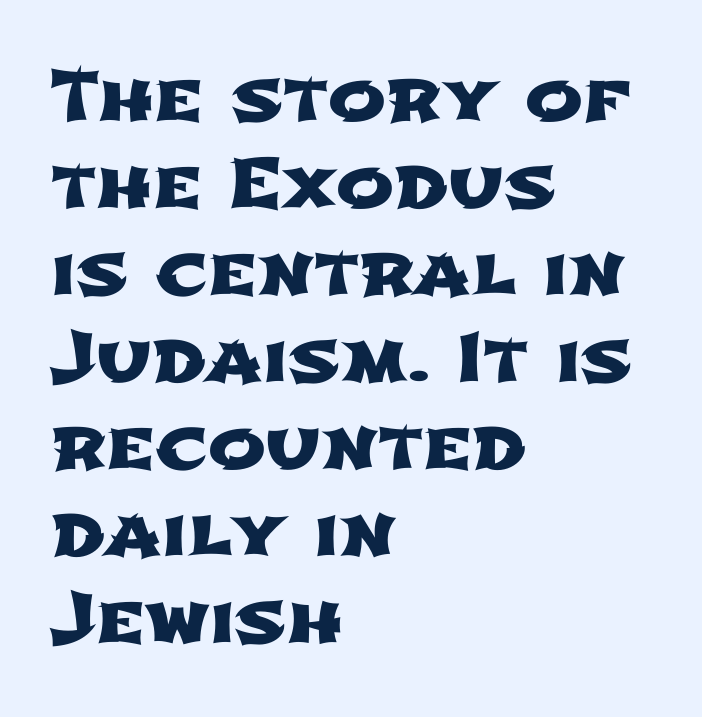
The image shows 69 px wide sans-serif type; set left-aligned, normal line spacing (1.26x), normal letter spacing, not underlined; low stroke contrast and a medium x-height.
